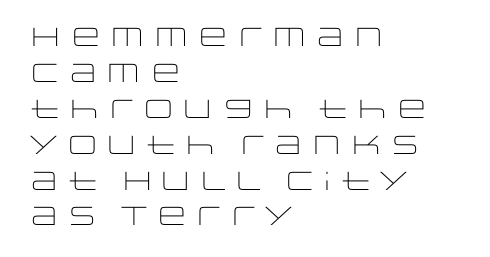
{"italic": "no", "bold": "no", "underline": "no", "align": "left", "line_spacing": "normal", "line_spacing_ratio": 1.38, "letter_spacing": "normal", "letter_spacing_em": 0.0, "glyph_px": 26}
